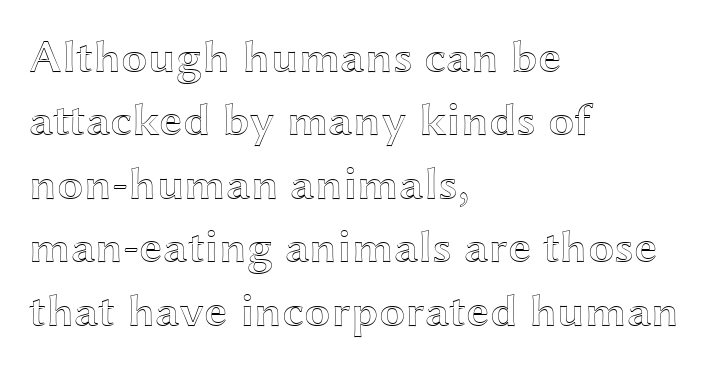
Q: Is the text italic (slanted)? A: No, it is upright.
Q: Is the text underlined? A: No.
Q: How is the paragraph aligned? A: Left-aligned.
Q: Is the spacing between letters normal or unusually wide? A: Normal.
Q: Is the spacing between lines tight, normal or loose? A: Normal.
Q: Width (condensed, normal, or wide)? A: Wide.
Q: x-height? A: Medium.
Q: Monospaced? A: No.
